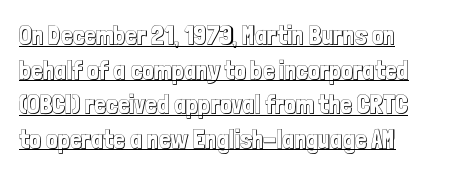
{"italic": "no", "underline": "yes", "line_spacing": "normal", "line_spacing_ratio": 1.33, "letter_spacing": "normal", "letter_spacing_em": 0.0, "glyph_px": 26}
